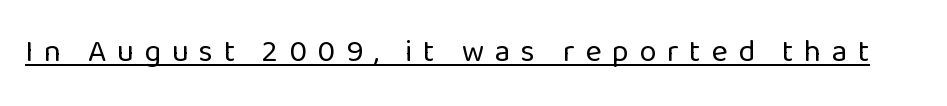
The image shows 31 px regular-weight sans-serif type, upright; set unusually wide letter spacing (+0.34 em), underlined; low stroke contrast and a medium x-height.
